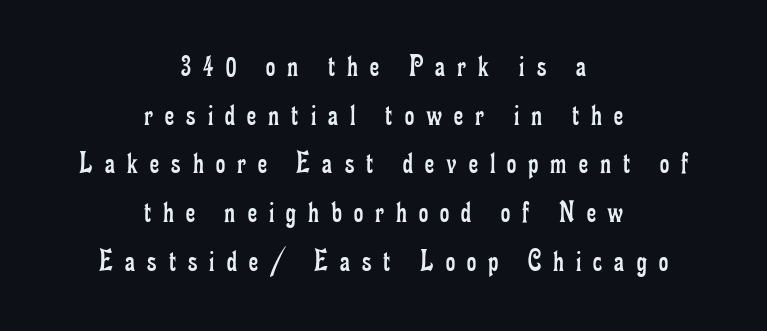
Nobody drew a line under any word here. This reads as an unemphasized weight, regular at the heaviest. The rendering shows small feet on the letterforms — a serif design. You could only call the tracking loose — the letters float apart. Ascenders rise straight up at ninety degrees.
